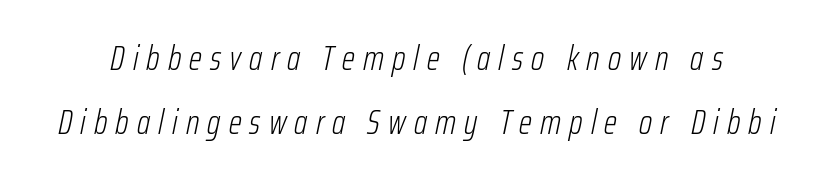
{"italic": "yes", "lean": "right", "slant_degrees": 12, "bold": "no", "weight": "light", "width": "condensed", "stroke_contrast": "low", "x_height": "medium", "monospaced": "no", "underline": "no", "line_spacing_ratio": 1.88, "letter_spacing": "wide", "letter_spacing_em": 0.24, "glyph_px": 34}
